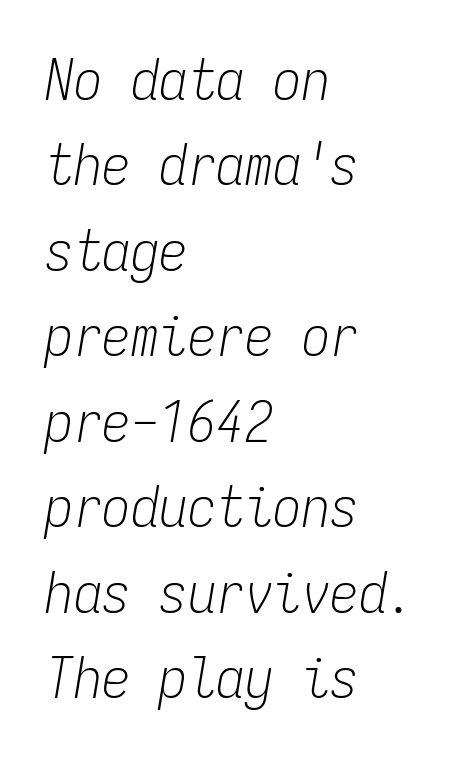
The face looks like a standard text weight, possibly lighter. Characters follow at the spacing the type designer built in. The passage shown leans; its letterforms are oblique. Here the designer chose a console-style face with uniform glyph widths. The string is rendered with underlining switched off. A typesetter would call this leading conventional body-copy spacing.
